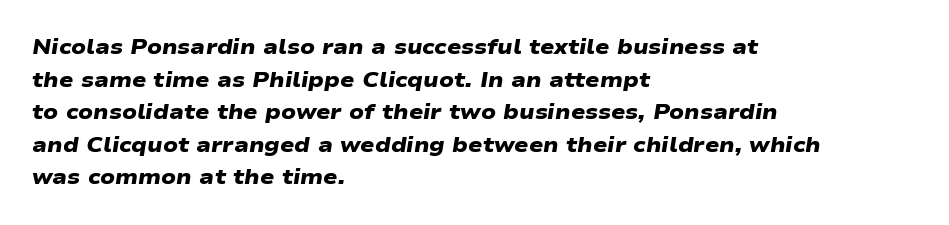
Q: Is the text bold? A: Yes.
Q: Is the text underlined? A: No.
Q: How is the paragraph aligned? A: Left-aligned.
Q: Is the spacing between letters normal or unusually wide? A: Normal.
Q: Is the spacing between lines tight, normal or loose? A: Normal.
